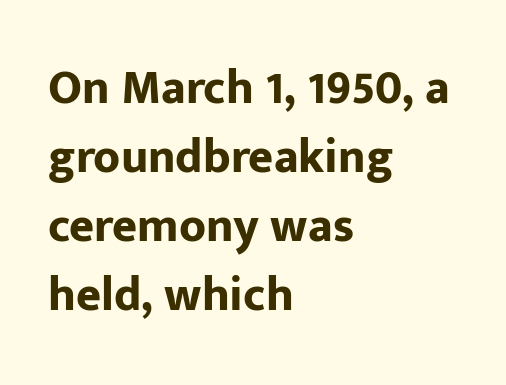
Q: Is the text bold? A: Yes.
Q: Is the text italic (slanted)? A: No, it is upright.
Q: Is the typeface a serif or a sans-serif typeface? A: Sans-serif.
Q: Is the text underlined? A: No.
Q: How is the paragraph aligned? A: Left-aligned.
Q: Is the spacing between letters normal or unusually wide? A: Normal.
Q: Is the spacing between lines tight, normal or loose? A: Normal.
Q: Width (condensed, normal, or wide)? A: Normal.
Q: Stroke contrast? A: Low.
Q: x-height? A: Medium.
Q: Monospaced? A: No.
